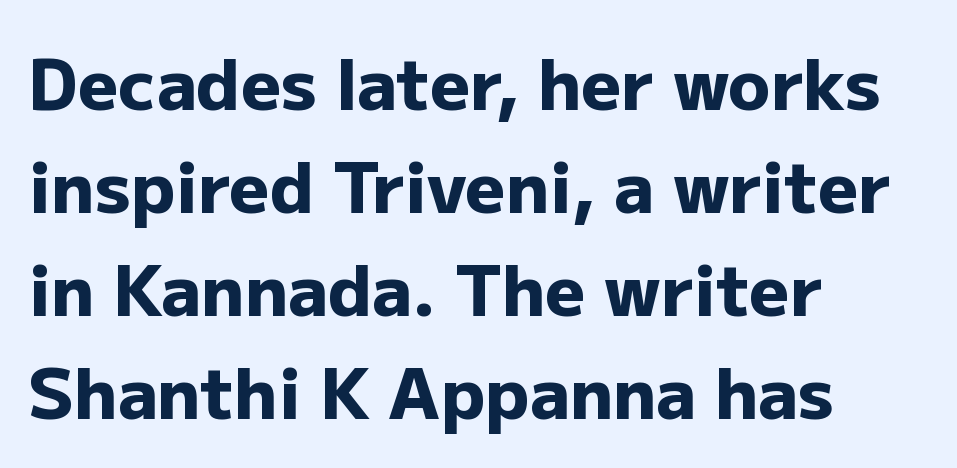
Each glyph is drawn with heavy, bold strokes. Underlining? Definitely not there. Quick note: not italic, upright. The rendering uses natural spacing where letterforms have individual widths. Letter spacing: default. The ragged edge is on the right, which tells us the setting is flush left.
